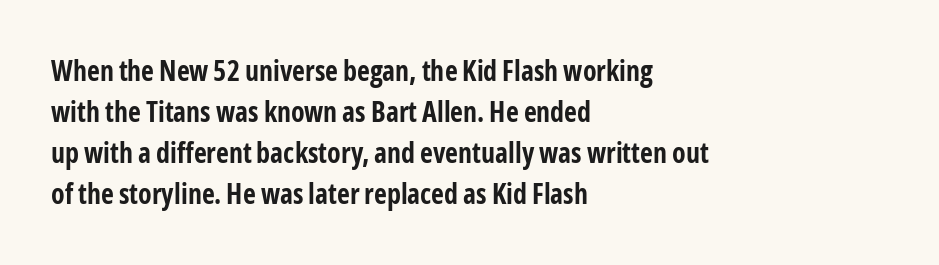
{"serif": "no", "italic": "no", "bold": "yes", "weight": "bold", "width": "condensed", "stroke_contrast": "low", "x_height": "medium", "monospaced": "no", "underline": "no", "align": "left", "line_spacing": "normal", "line_spacing_ratio": 1.47, "letter_spacing": "normal", "letter_spacing_em": 0.0, "glyph_px": 28}
